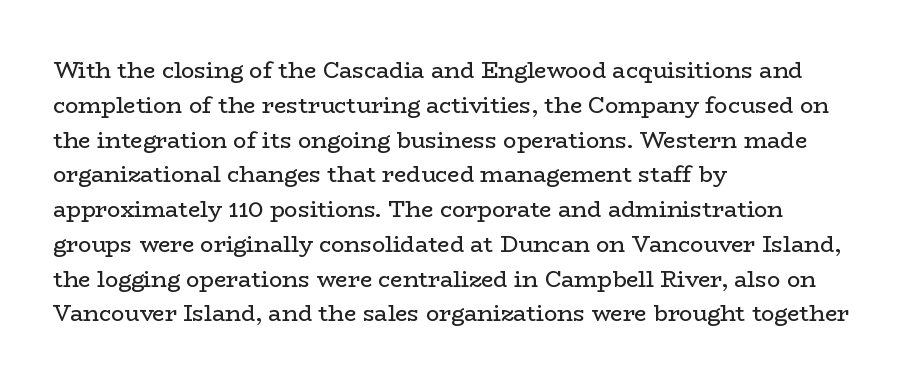
The image shows 22 px text type, upright; set left-aligned, normal line spacing (1.58x), normal letter spacing, not underlined.
